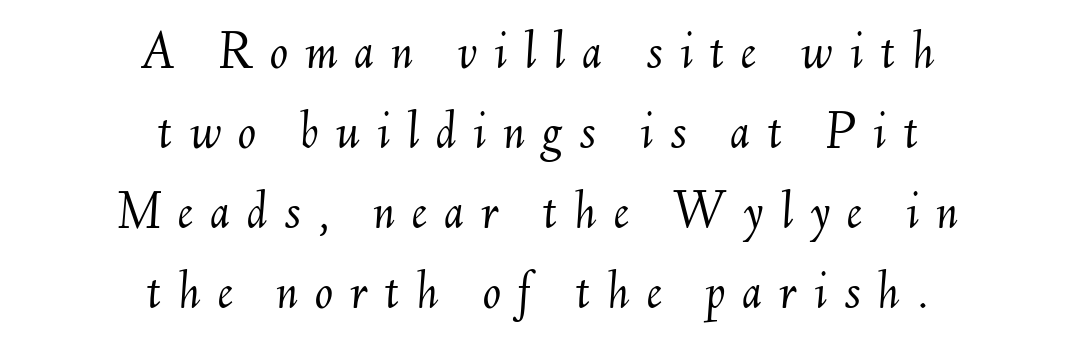
The letters advance in unequal steps, a hallmark of proportional type. Alignment: centered. Stroke thickness stays within the range of a standard reading face or lighter. The face used here is rendered with a markedly widened letterfit.
